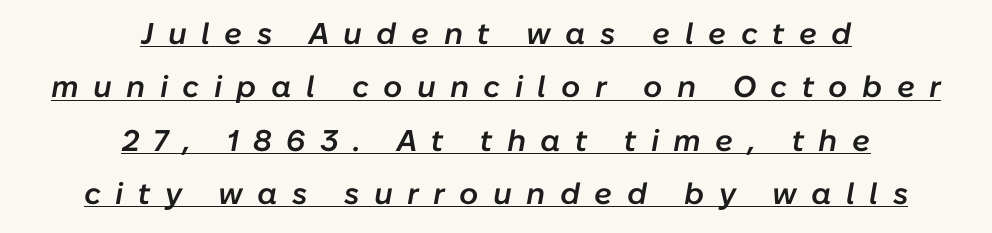
Its strokes are somewhat broadened, the hallmark of semibold type. The face used here is rendered with a markedly widened letterfit. The rendering positions every line midway between the sides. A baseline rule has been typeset under these characters.
